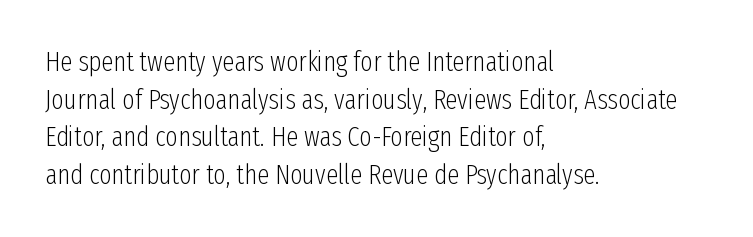
The image shows 27 px text type, upright; set left-aligned, normal line spacing (1.39x), normal letter spacing, not underlined.
